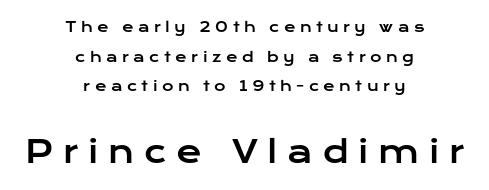
{"serif": "no", "italic": "no", "width": "wide", "stroke_contrast": "low", "x_height": "medium", "monospaced": "no", "underline": "no", "align": "center", "line_spacing": "loose", "line_spacing_ratio": 2.12, "letter_spacing": "wide", "letter_spacing_em": 0.31, "larger_block": "second", "size_ratio": 2.21, "glyph_px": 31}
